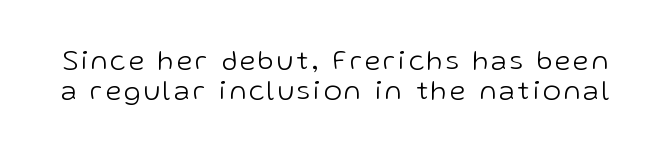
Is there much room between lines? No — they nearly touch. Bare-footed words on every line. Is the stroke heavy? The answer is a plain regular-or-lighter. No italicization has been applied; the sample stays upright.
